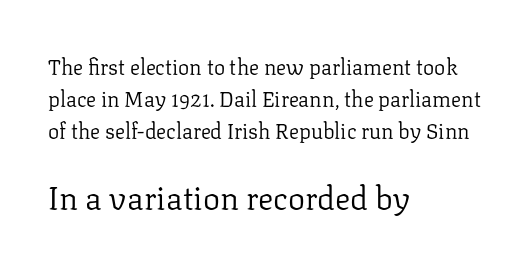
If you measured baseline to baseline, you'd find a middling distance. Counters stay open thanks to moderate or lighter strokes. How are the letters spaced? Ordinarily, with no added tracking. Vertical strokes here are truly vertical.
